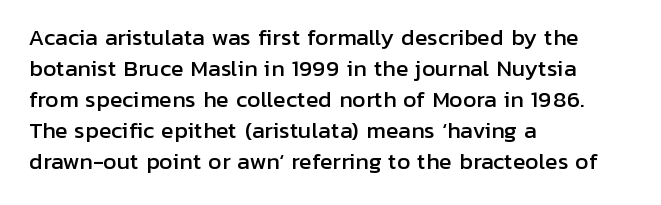
{"italic": "no", "underline": "no", "align": "left", "line_spacing": "normal", "line_spacing_ratio": 1.48, "letter_spacing": "normal", "letter_spacing_em": 0.0, "glyph_px": 21}
